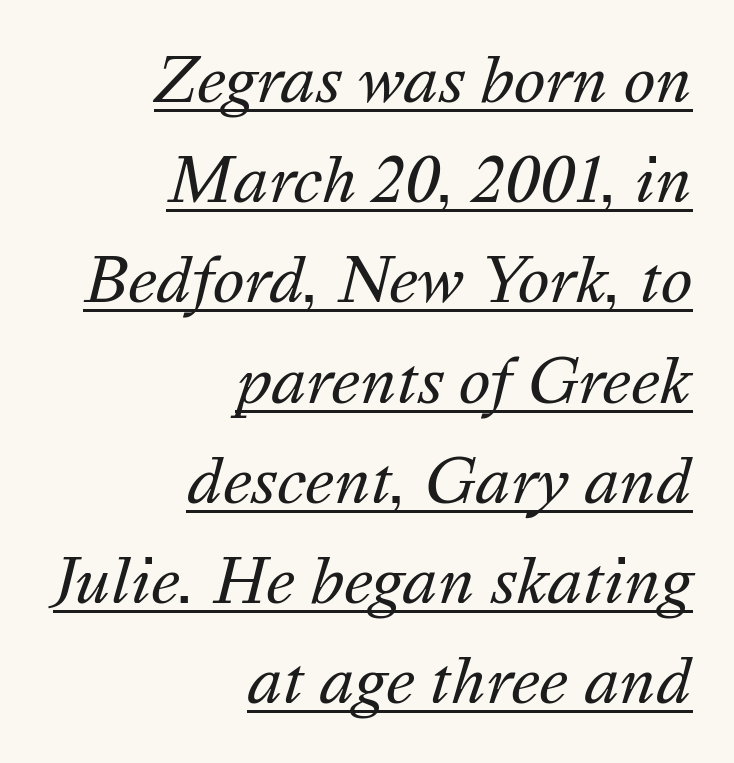
Q: Is the text bold? A: No.
Q: Is the text italic (slanted)? A: Yes, it leans right by about 16 degrees.
Q: Is the text underlined? A: Yes.
Q: How is the paragraph aligned? A: Right-aligned.
Q: Is the spacing between letters normal or unusually wide? A: Normal.
Q: Is the spacing between lines tight, normal or loose? A: Normal.
Q: Width (condensed, normal, or wide)? A: Normal.
Q: Stroke contrast? A: Medium.
Q: x-height? A: Medium.
Q: Monospaced? A: No.
